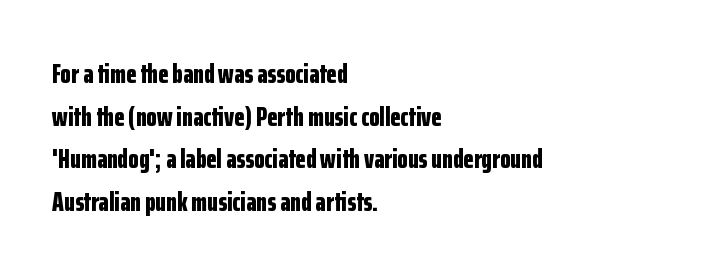
Q: Is the text bold? A: Yes.
Q: Is the text italic (slanted)? A: No, it is upright.
Q: Is the text underlined? A: No.
Q: How is the paragraph aligned? A: Left-aligned.
Q: Is the spacing between letters normal or unusually wide? A: Normal.
Q: Is the spacing between lines tight, normal or loose? A: Normal.
